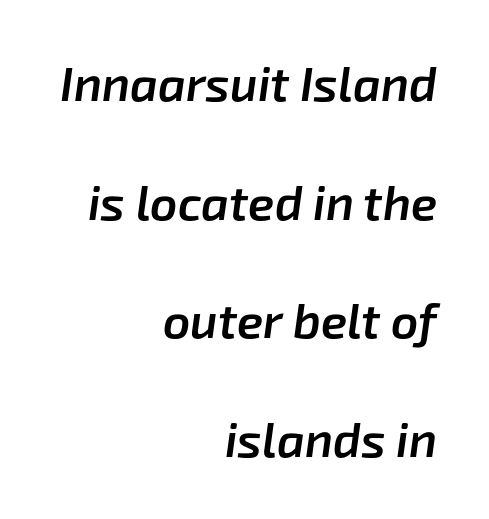
Think of a printed novel: that variable character pitch is what you see here. No extra tracking has been applied to these lines. If you drew a ruler down the right edge, every line would touch it. The strip under each line holds only bare page. Does the lettering tilt? It does — this is italic. Notice the strokes are somewhat thickened but not fully heavy: this is a semibold.
